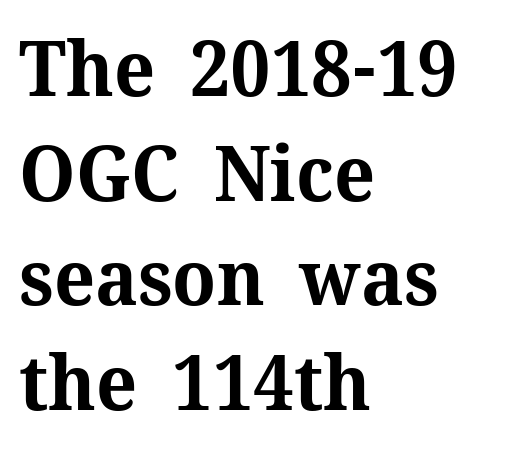
Teacher's note: observe the even left margin — that is flush-left alignment. Each letter's strokes conclude with small projecting serifs. The font's upright variant was chosen for this text. Each letter keeps its own natural width here, so spacing adapts to shape. Stroke thickness is high; the sample reads as a true bold.
